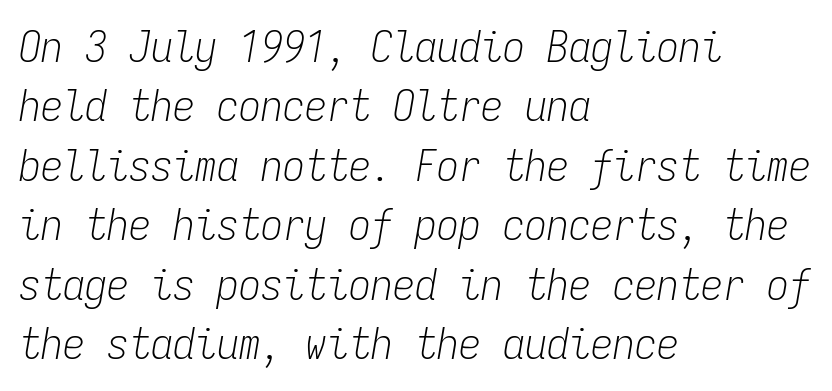
Q: Is the text bold? A: No.
Q: Is the text italic (slanted)? A: Yes, it leans right by about 9 degrees.
Q: Is the text underlined? A: No.
Q: How is the paragraph aligned? A: Left-aligned.
Q: Is the spacing between letters normal or unusually wide? A: Normal.
Q: Is the spacing between lines tight, normal or loose? A: Normal.
Q: Width (condensed, normal, or wide)? A: Condensed.
Q: Stroke contrast? A: Low.
Q: x-height? A: Medium.
Q: Monospaced? A: Yes.
